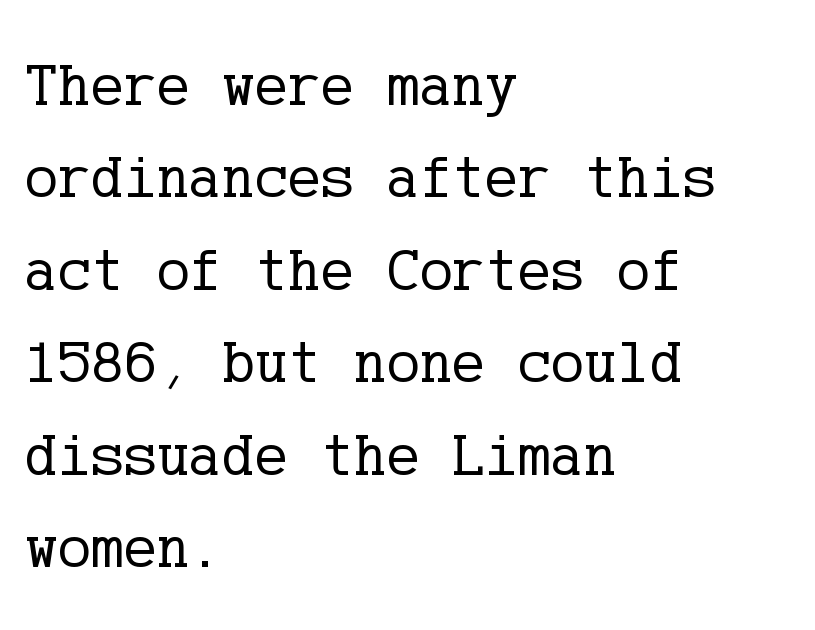
{"serif": "yes", "italic": "no", "bold": "no", "weight": "regular", "width": "normal", "stroke_contrast": "low", "x_height": "medium", "underline": "no", "align": "left", "line_spacing": "normal", "line_spacing_ratio": 1.49, "letter_spacing": "normal", "letter_spacing_em": 0.0, "glyph_px": 62}
